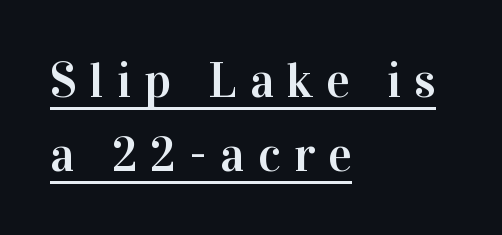
The image shows 49 px serif type, upright; set left-aligned, normal line spacing (1.51x), unusually wide letter spacing (+0.27 em), underlined; high stroke contrast and a medium x-height.
